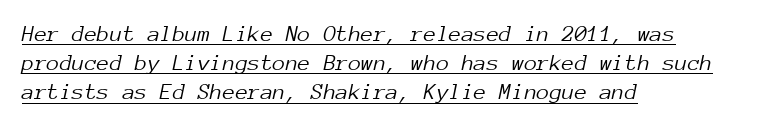
Q: Is the text bold? A: No.
Q: Is the text italic (slanted)? A: Yes, it leans right by about 12 degrees.
Q: Is the text underlined? A: Yes.
Q: How is the paragraph aligned? A: Left-aligned.
Q: Is the spacing between letters normal or unusually wide? A: Normal.
Q: Is the spacing between lines tight, normal or loose? A: Normal.
